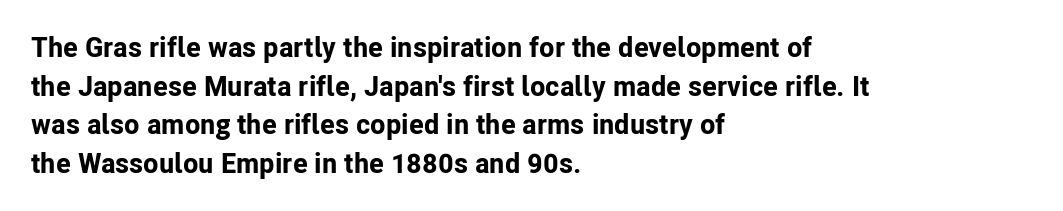
Q: Is the text bold? A: Yes.
Q: Is the text italic (slanted)? A: No, it is upright.
Q: Is the typeface a serif or a sans-serif typeface? A: Sans-serif.
Q: Is the text underlined? A: No.
Q: How is the paragraph aligned? A: Left-aligned.
Q: Is the spacing between letters normal or unusually wide? A: Normal.
Q: Is the spacing between lines tight, normal or loose? A: Normal.
Q: Width (condensed, normal, or wide)? A: Normal.
Q: Stroke contrast? A: Low.
Q: x-height? A: Medium.
Q: Monospaced? A: No.
